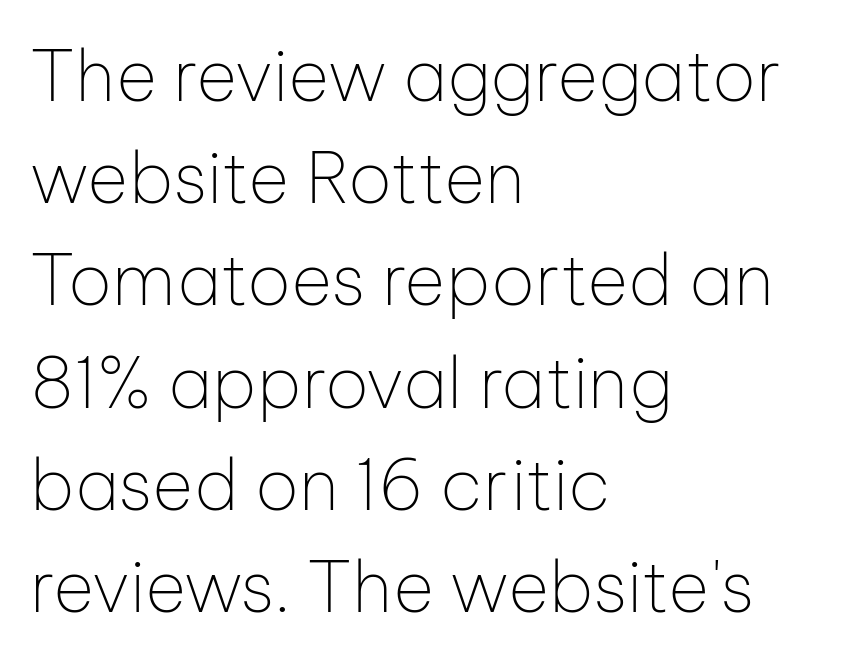
The image shows 71 px thin sans-serif type, upright; set left-aligned, normal line spacing (1.44x), normal letter spacing, not underlined; low stroke contrast and a medium x-height.
